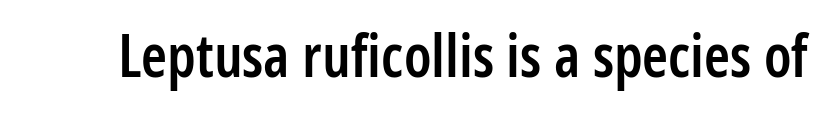
{"serif": "no", "italic": "no", "bold": "semi", "weight": "semibold", "width": "condensed", "stroke_contrast": "low", "x_height": "medium", "monospaced": "no", "underline": "no", "letter_spacing": "normal", "letter_spacing_em": 0.0, "glyph_px": 59}
